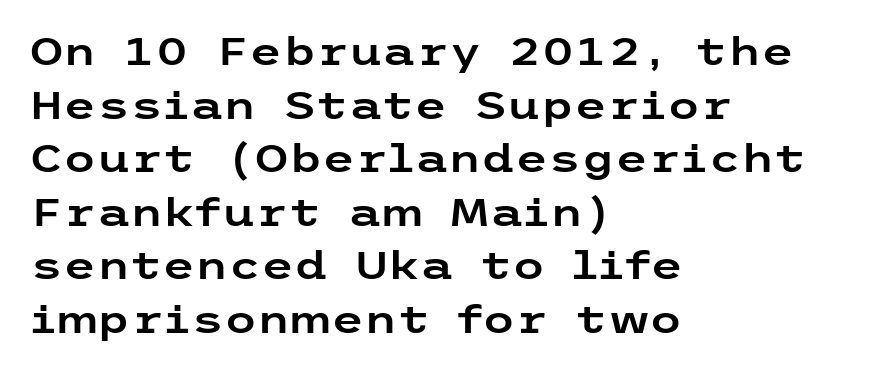
The image shows 38 px wide sans-serif type, upright; set left-aligned, normal line spacing (1.41x), normal letter spacing, not underlined; low stroke contrast and a medium x-height.
